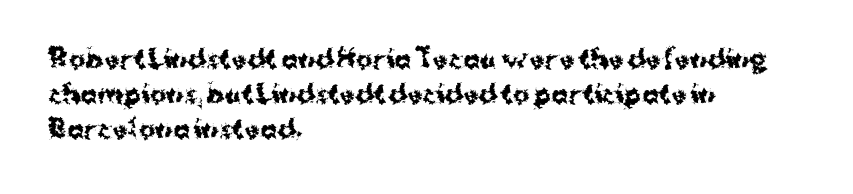
{"italic": "no", "bold": "yes", "underline": "no", "align": "left", "line_spacing": "normal", "line_spacing_ratio": 1.4, "letter_spacing": "normal", "letter_spacing_em": 0.0, "glyph_px": 25}
